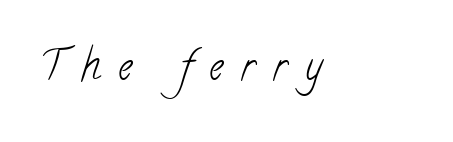
{"bold": "no", "weight": "light", "width": "condensed", "stroke_contrast": "low", "x_height": "small", "monospaced": "no", "underline": "no", "letter_spacing": "wide", "letter_spacing_em": 0.47, "glyph_px": 39}
